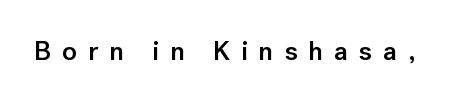
The image shows 27 px text type, upright; set unusually wide letter spacing (+0.4 em), not underlined.
